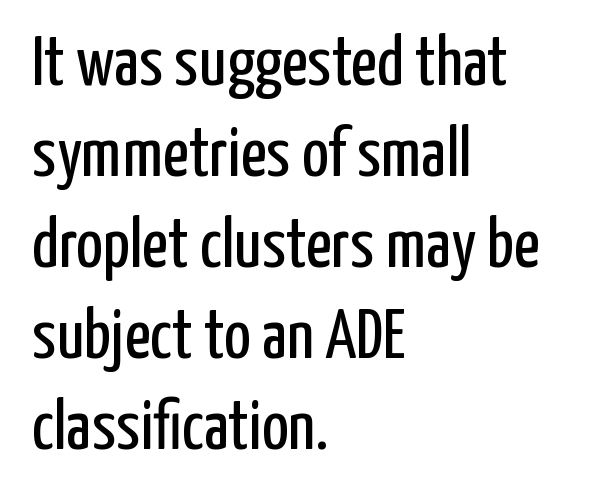
The image shows 71 px regular-weight, condensed sans-serif type, upright; set left-aligned, normal line spacing (1.28x), normal letter spacing, not underlined; low stroke contrast and a medium x-height.
